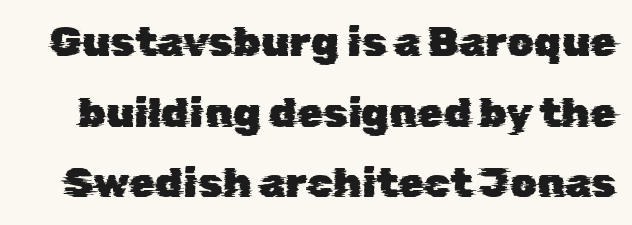
Q: Is the typeface a serif or a sans-serif typeface? A: Sans-serif.
Q: Is the text underlined? A: No.
Q: Is the spacing between letters normal or unusually wide? A: Normal.
Q: Is the spacing between lines tight, normal or loose? A: Normal.
Q: Width (condensed, normal, or wide)? A: Normal.
Q: Stroke contrast? A: Low.
Q: x-height? A: Medium.
Q: Monospaced? A: No.
